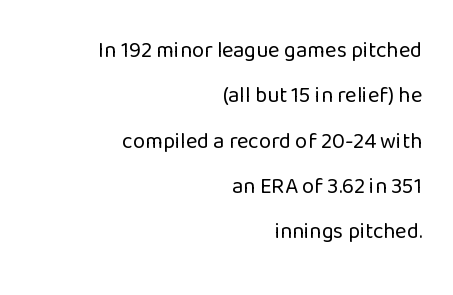
Letters have the restrained weight of plain body copy at most. In CSS terms this would be text-align: right. Nope, not italic — everything's standing straight. The block of text is sparse from top to bottom, with ample space between rows. This sample uses plain, unmodified letter spacing. Quick note: underline off.
